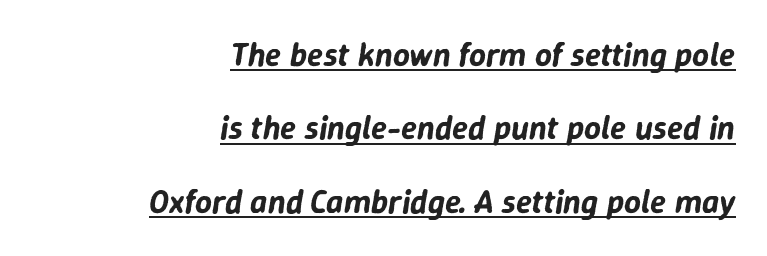
Q: Is the text italic (slanted)? A: Yes, it leans right by about 9 degrees.
Q: Is the text underlined? A: Yes.
Q: How is the paragraph aligned? A: Right-aligned.
Q: Is the spacing between letters normal or unusually wide? A: Normal.
Q: Is the spacing between lines tight, normal or loose? A: Loose.
Q: Width (condensed, normal, or wide)? A: Normal.
Q: Stroke contrast? A: Low.
Q: x-height? A: Medium.
Q: Monospaced? A: No.
